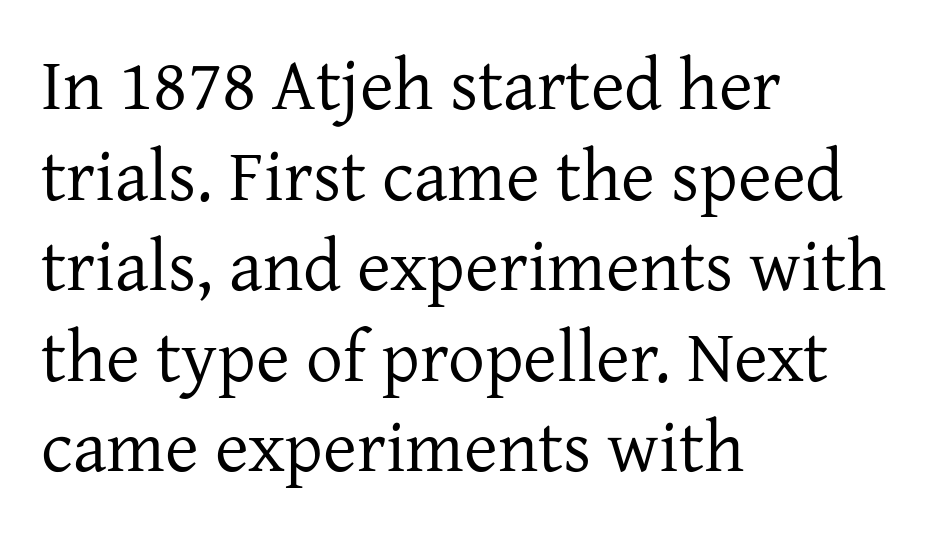
Q: Is the text bold? A: No.
Q: Is the text italic (slanted)? A: No, it is upright.
Q: Is the typeface a serif or a sans-serif typeface? A: Serif.
Q: Is the text underlined? A: No.
Q: How is the paragraph aligned? A: Left-aligned.
Q: Is the spacing between letters normal or unusually wide? A: Normal.
Q: Width (condensed, normal, or wide)? A: Normal.
Q: Stroke contrast? A: Low.
Q: x-height? A: Medium.
Q: Monospaced? A: No.
